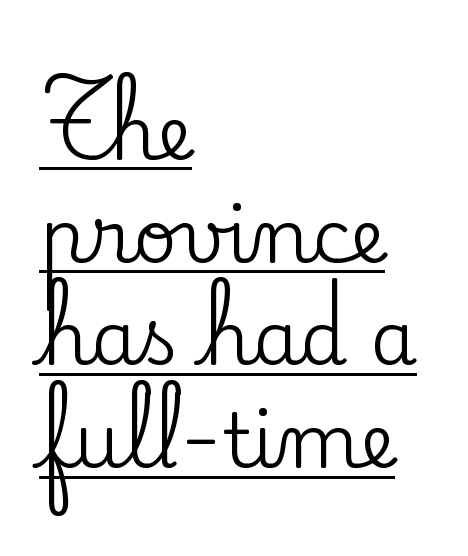
Stroke terminals: seriffed. Every stem runs plumb, perpendicular to the baseline. Each letter keeps its own natural width here, so spacing adapts to shape. The block of text has a typical density, with ordinary space between rows.
